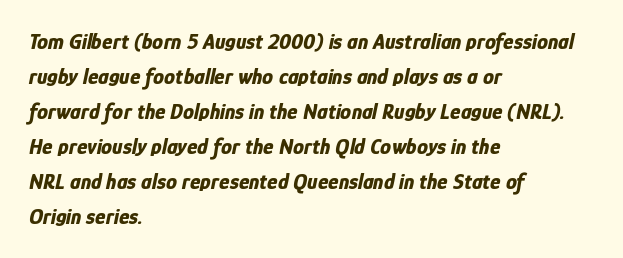
On the weight axis this lands at bold, roughly 700. Plain, unruled lines of type. Looking at the ascenders, they clearly lean. Line beginnings align vertically; line endings do not. The space between consecutive lines is moderate.
